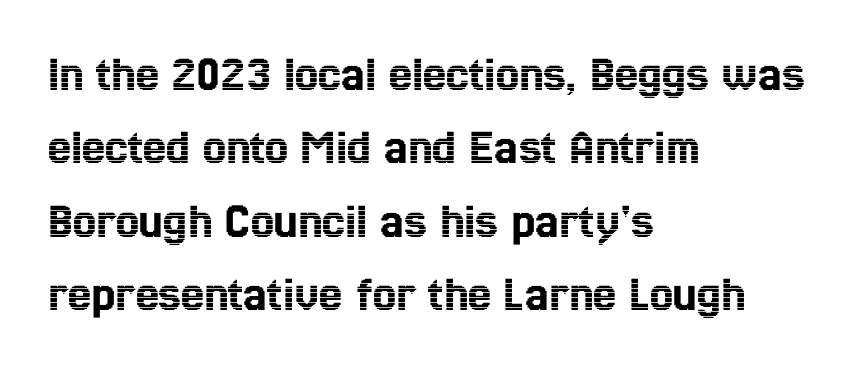
It's the straight-up-and-down kind of type. Is there much room between lines? A standard amount, neither cramped nor airy. Does extra space separate the letters? No, they use regular spacing. The string is rendered with underlining switched off. Short and long lines alike share a common starting point at left.
